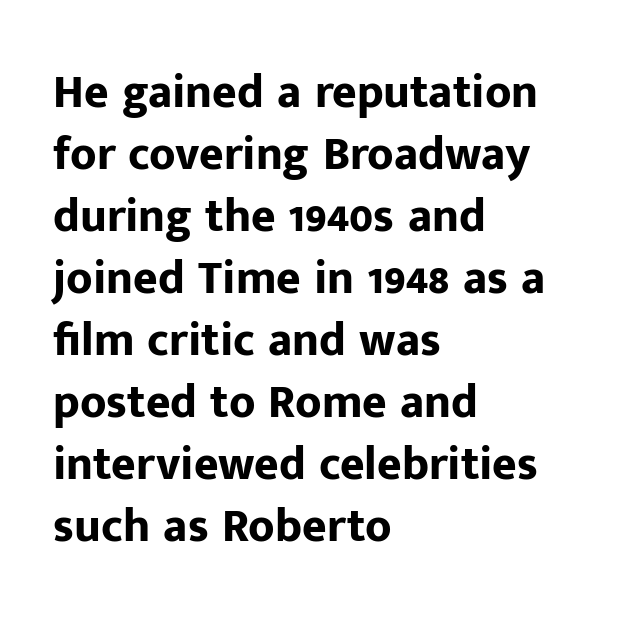
Reading down the block, your eye returns to a fixed left position each line. This is heavy type, rendered in bold. Descender tails drop into unmarked territory. Successive baselines arrive at the customary interval.
